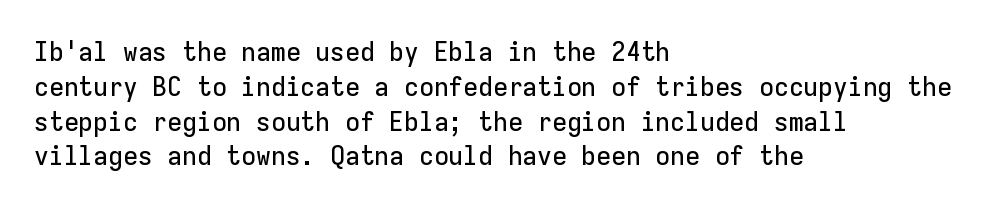
{"italic": "no", "underline": "no", "align": "left", "line_spacing": "normal", "line_spacing_ratio": 1.29, "letter_spacing": "normal", "letter_spacing_em": 0.0, "glyph_px": 27}
